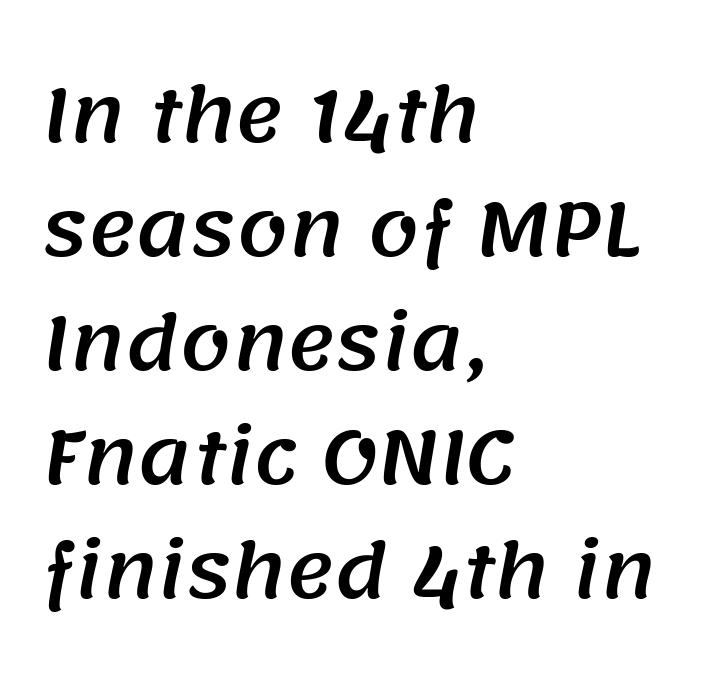
Q: Is the typeface a serif or a sans-serif typeface? A: Sans-serif.
Q: Is the text underlined? A: No.
Q: How is the paragraph aligned? A: Left-aligned.
Q: Is the spacing between letters normal or unusually wide? A: Normal.
Q: Is the spacing between lines tight, normal or loose? A: Normal.
Q: Width (condensed, normal, or wide)? A: Normal.
Q: Stroke contrast? A: Medium.
Q: x-height? A: Large.
Q: Monospaced? A: No.
